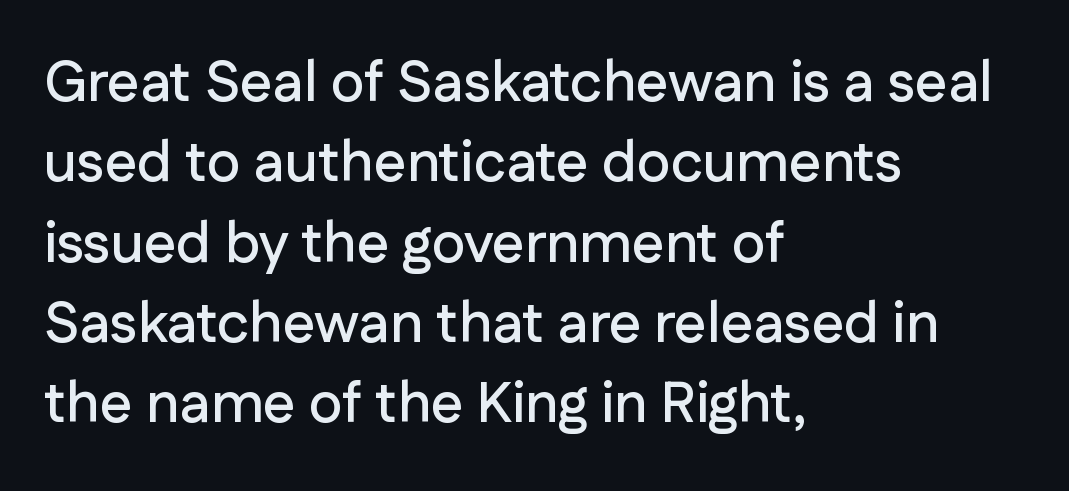
Do the characters align in a grid? No, the font is proportional. Is this a sans? Yes — the strokes have no serifs. The letterforms sit shoulder to shoulder at normal distance. Underline: absent.
